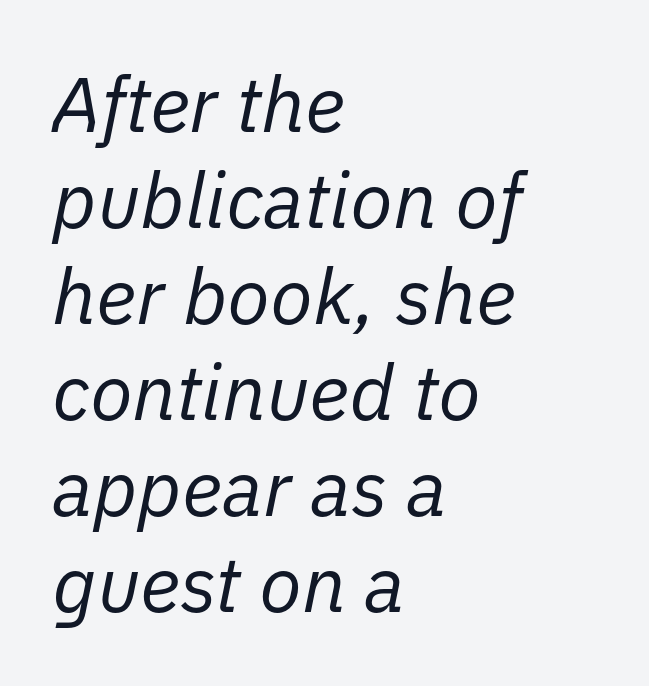
Do the characters align in a grid? No, the font is proportional. The space directly below the letters is spotless. Every character sits at an angle, as italics do. You could call the tracking neutral — neither tight nor loose.
